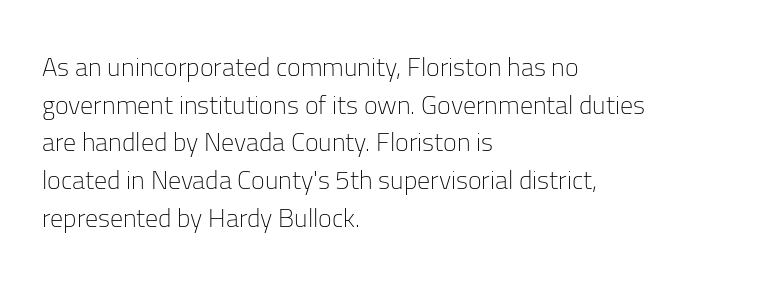
This sample is left-justified, so line endings fall wherever the words run out. Short note: letters normally spaced. These lines were composed using upright roman letters. Nothing heavy about these letters — not bold at all. The glyphs are unaccompanied by any horizontal stroke below them. Quick note: interline space is typical.
